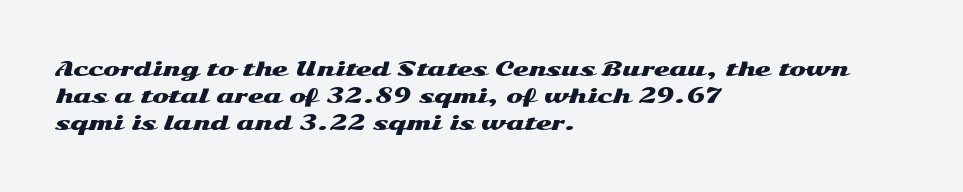
The image shows 20 px text type; set left-aligned, normal line spacing (1.36x), normal letter spacing, not underlined.
